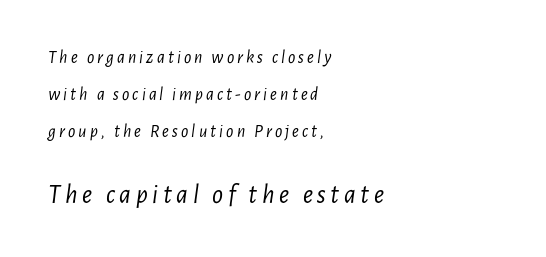
{"italic": "yes", "lean": "right", "slant_degrees": 7, "bold": "no", "underline": "no", "align": "left", "line_spacing": "loose", "line_spacing_ratio": 2.06, "larger_block": "second", "size_ratio": 1.5, "glyph_px": 27}
